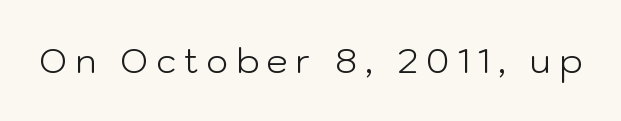
The image shows 34 px light sans-serif type, upright; set unusually wide letter spacing (+0.23 em), not underlined; low stroke contrast and a medium x-height.
